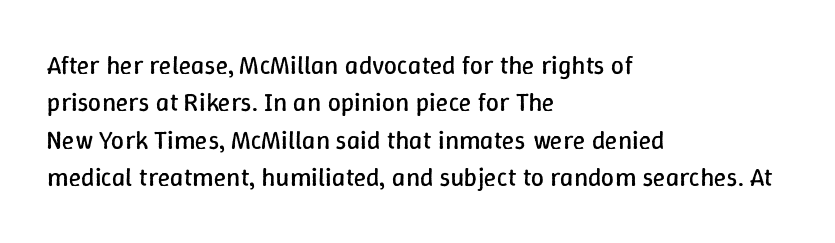
Q: Is the text bold? A: No.
Q: Is the text italic (slanted)? A: No, it is upright.
Q: Is the text underlined? A: No.
Q: How is the paragraph aligned? A: Left-aligned.
Q: Is the spacing between letters normal or unusually wide? A: Normal.
Q: Is the spacing between lines tight, normal or loose? A: Normal.
